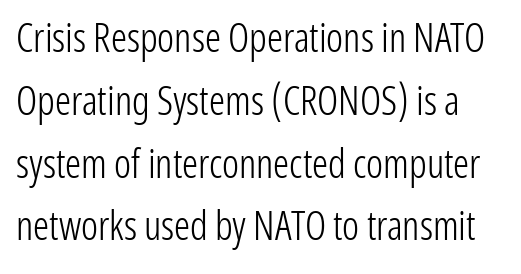
Q: Is the text bold? A: No.
Q: Is the text italic (slanted)? A: No, it is upright.
Q: Is the typeface a serif or a sans-serif typeface? A: Sans-serif.
Q: Is the text underlined? A: No.
Q: Is the spacing between letters normal or unusually wide? A: Normal.
Q: Is the spacing between lines tight, normal or loose? A: Normal.
Q: Width (condensed, normal, or wide)? A: Condensed.
Q: Stroke contrast? A: Low.
Q: x-height? A: Medium.
Q: Monospaced? A: No.
